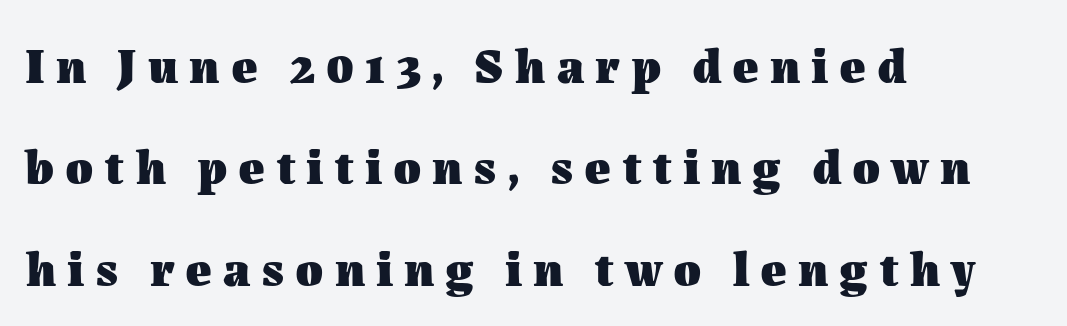
Q: Is the text bold? A: Yes.
Q: Is the text italic (slanted)? A: No, it is upright.
Q: Is the text underlined? A: No.
Q: How is the paragraph aligned? A: Left-aligned.
Q: Is the spacing between letters normal or unusually wide? A: Unusually wide.
Q: Is the spacing between lines tight, normal or loose? A: Loose.
Q: Width (condensed, normal, or wide)? A: Normal.
Q: Stroke contrast? A: Medium.
Q: x-height? A: Medium.
Q: Monospaced? A: No.
